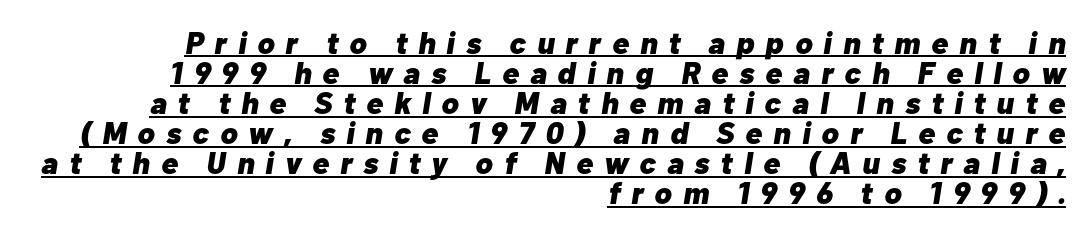
The image shows 31 px heavy type, italic (leaning right); set right-aligned, tight line spacing (0.97x), unusually wide letter spacing (+0.36 em), underlined; low stroke contrast and a medium x-height.
